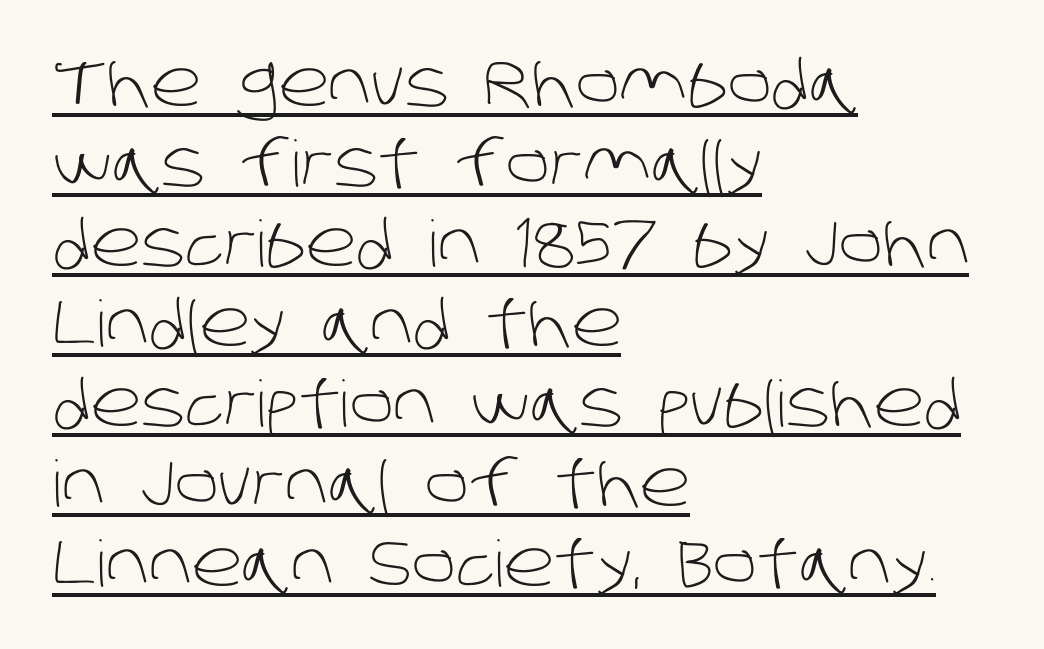
Q: Is the text bold? A: No.
Q: Is the typeface a serif or a sans-serif typeface? A: Sans-serif.
Q: Is the text underlined? A: Yes.
Q: How is the paragraph aligned? A: Left-aligned.
Q: Is the spacing between letters normal or unusually wide? A: Normal.
Q: Is the spacing between lines tight, normal or loose? A: Normal.
Q: Width (condensed, normal, or wide)? A: Normal.
Q: Stroke contrast? A: Low.
Q: x-height? A: Large.
Q: Monospaced? A: No.
